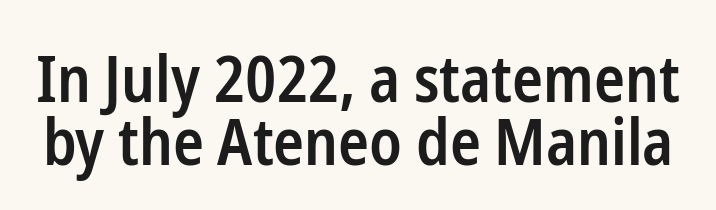
Unlike italic type, these characters show no tilt at all. The block of text is dense from top to bottom, with scant space between rows. Weight: semibold (demi). Default kerning and tracking; the words read as compact shapes. Underline: absent. Are there feet on the stems? There aren't — it's a sans.
